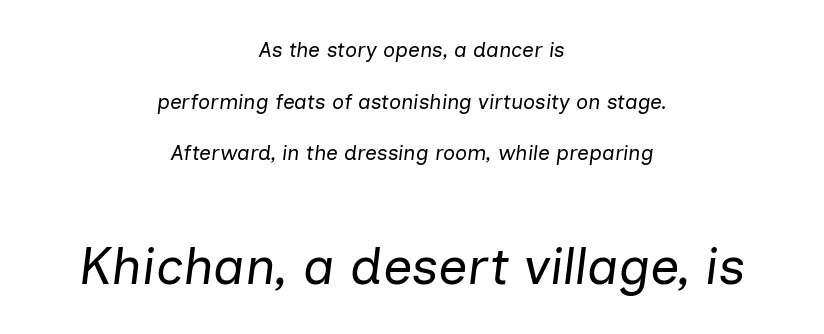
The lower block of text is set noticeably larger than the block above it. The rag falls on both sides of this text block equally. Notice the wide empty band between every row — that's loose leading. The strip under each line holds only bare page.
